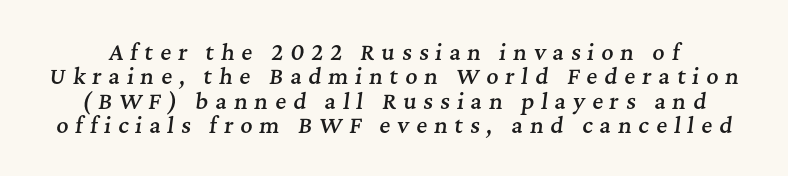
Q: Is the text bold? A: Semi-bold.
Q: Is the text italic (slanted)? A: Yes, it leans right by about 7 degrees.
Q: Is the text underlined? A: No.
Q: Is the spacing between letters normal or unusually wide? A: Unusually wide.
